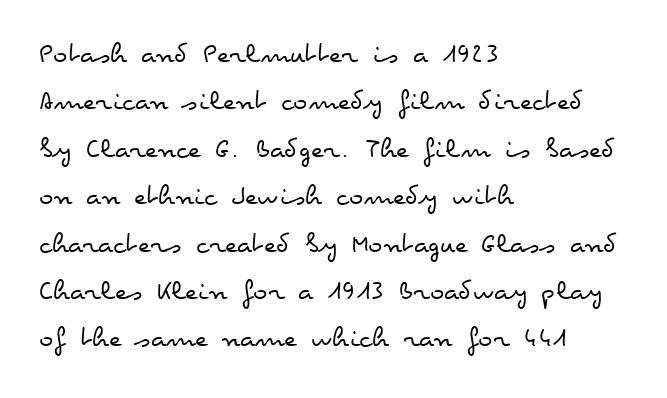
Standard letterfit; no display-style spreading of the glyphs. The rendering uses a moderate line-height, typical for paragraphs. If you drew a ruler down the left edge, every line would touch it. The font's upright variant was chosen for this text. Here the designer chose a conventional face with non-uniform glyph widths. No chunkiness to these letters — they're not bold.
